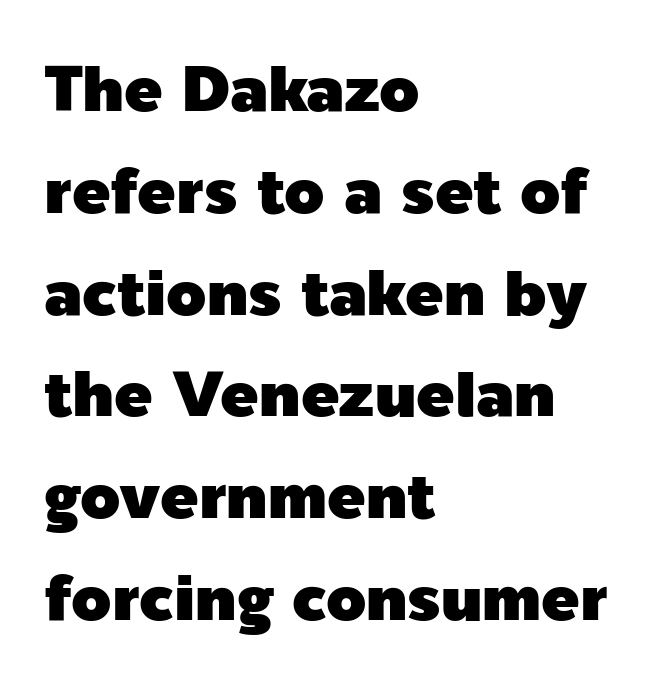
{"serif": "no", "italic": "no", "width": "normal", "x_height": "medium", "monospaced": "no", "underline": "no", "align": "left", "line_spacing": "normal", "line_spacing_ratio": 1.59, "letter_spacing": "normal", "letter_spacing_em": 0.0, "glyph_px": 64}
